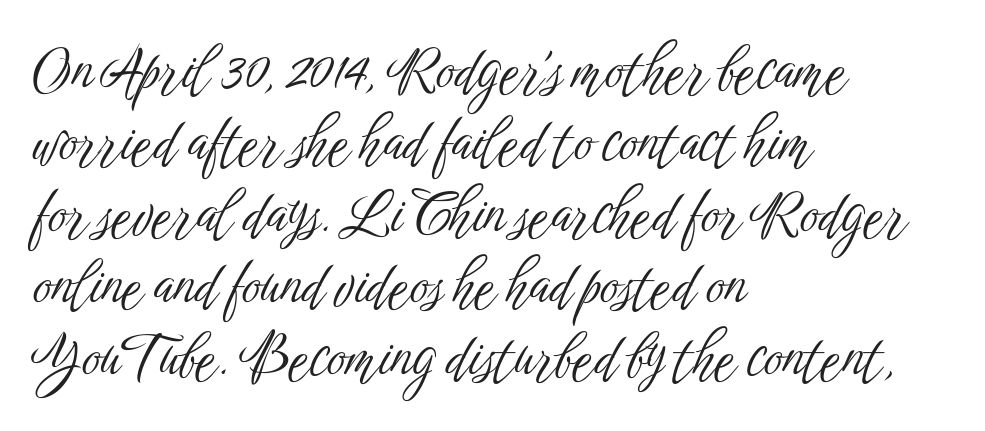
The characters display no serif detailing; their extremities are plain. If you measured baseline to baseline, you'd find a middling distance. The weight tops out at a normal text grade. Varying glyph widths throughout — classic text-font behaviour. Just letters on the line, the space beneath them empty.
